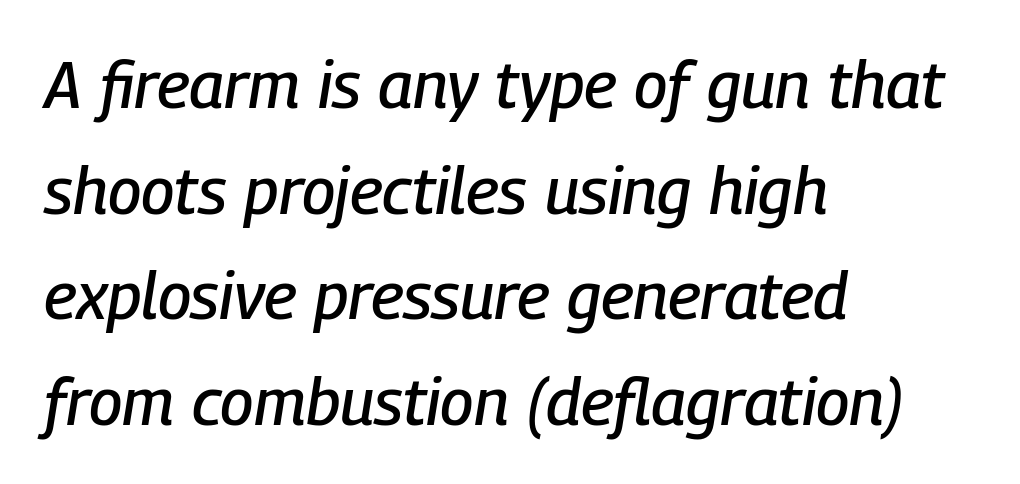
The image shows 66 px condensed type, italic (leaning right); set left-aligned, normal line spacing (1.6x), normal letter spacing, not underlined; low stroke contrast and a medium x-height.
